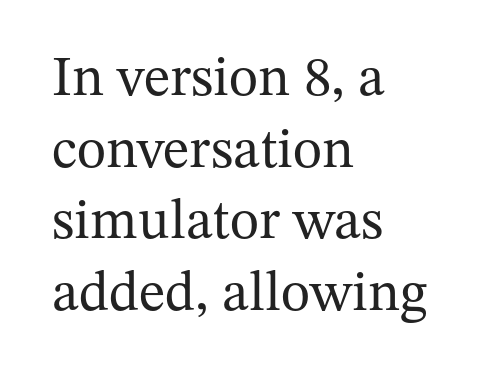
{"serif": "yes", "italic": "no", "bold": "no", "weight": "regular", "width": "normal", "stroke_contrast": "medium", "x_height": "medium", "monospaced": "no", "underline": "no", "align": "left", "line_spacing": "normal", "line_spacing_ratio": 1.28, "letter_spacing": "normal", "letter_spacing_em": 0.0, "glyph_px": 56}
